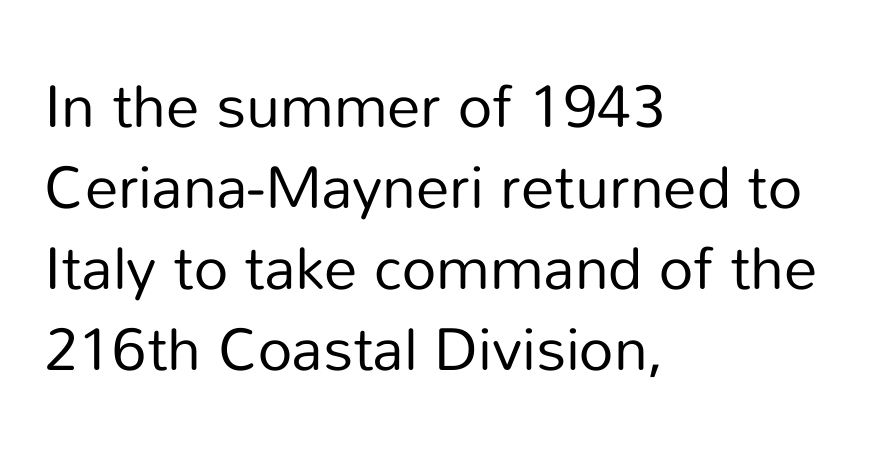
The image shows 60 px regular-weight sans-serif type, upright; set left-aligned, normal line spacing (1.35x), normal letter spacing, not underlined; low stroke contrast and a medium x-height.
